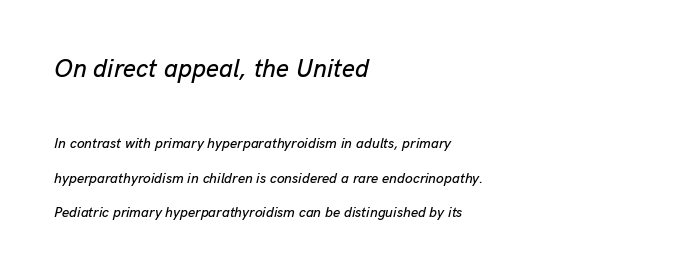
Q: Is the text italic (slanted)? A: Yes, it leans right by about 13 degrees.
Q: Is the text underlined? A: No.
Q: How is the paragraph aligned? A: Left-aligned.
Q: Is the spacing between letters normal or unusually wide? A: Normal.
Q: Is the spacing between lines tight, normal or loose? A: Loose.
Q: Which block of text is set in a larger size, the first (top) or the second (bottom)? A: The first (top) one.
